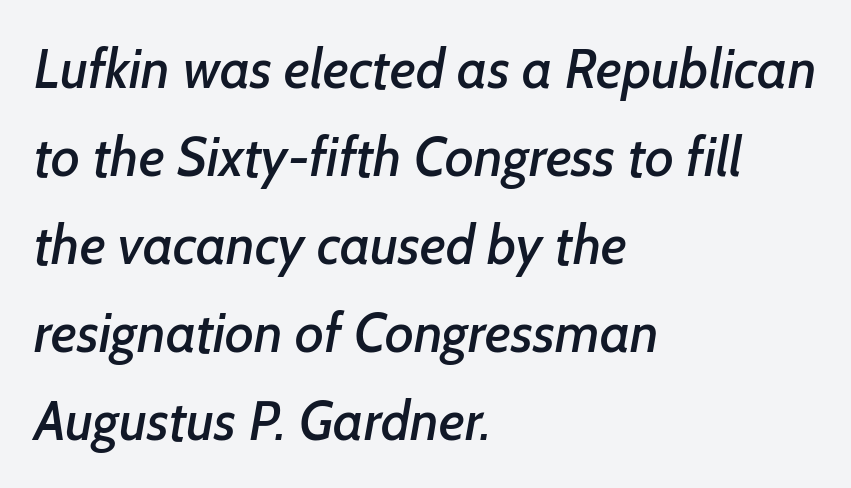
Q: Is the typeface a serif or a sans-serif typeface? A: Sans-serif.
Q: Is the text underlined? A: No.
Q: How is the paragraph aligned? A: Left-aligned.
Q: Is the spacing between letters normal or unusually wide? A: Normal.
Q: Is the spacing between lines tight, normal or loose? A: Normal.
Q: Width (condensed, normal, or wide)? A: Normal.
Q: Stroke contrast? A: Low.
Q: x-height? A: Medium.
Q: Monospaced? A: No.
